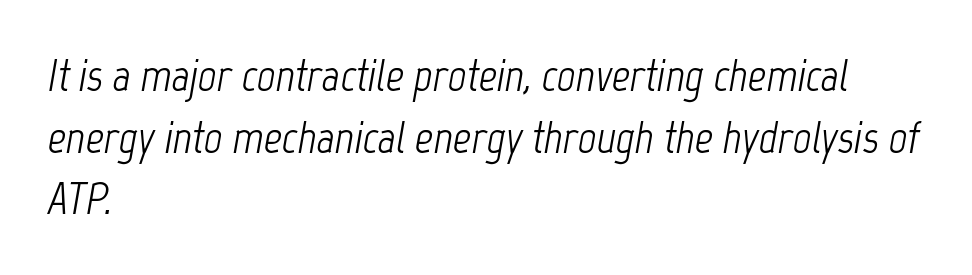
You could not count columns in this text — the font is proportionally spaced. The lines are quadded left. Check the space under the baseline: it is left empty. Is the letter spacing exaggerated? No — it looks like the ordinary default.
